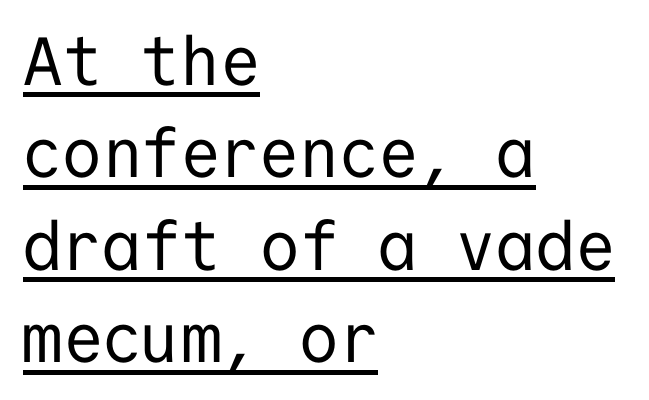
{"serif": "no", "italic": "no", "bold": "no", "weight": "regular", "width": "normal", "stroke_contrast": "low", "x_height": "medium", "monospaced": "yes", "underline": "yes", "align": "left", "line_spacing": "normal", "line_spacing_ratio": 1.36, "letter_spacing": "normal", "letter_spacing_em": 0.0, "glyph_px": 68}
